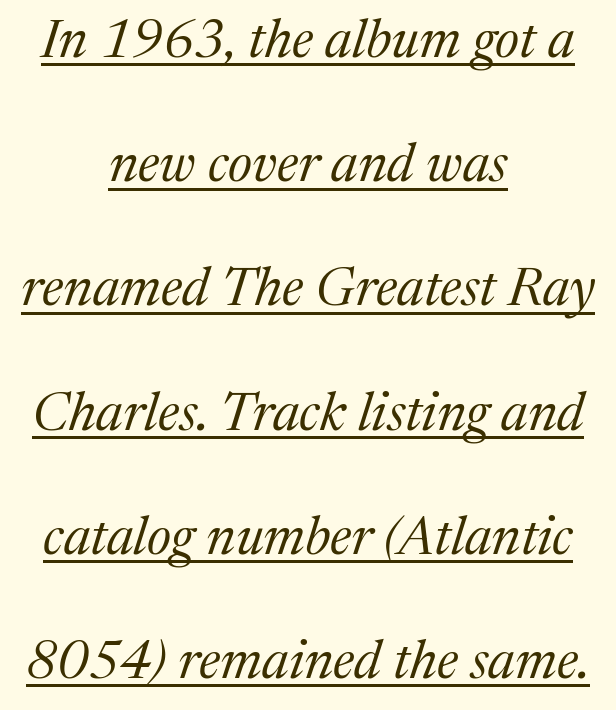
Q: Is the text bold? A: No.
Q: Is the text italic (slanted)? A: Yes, it leans right by about 17 degrees.
Q: Is the typeface a serif or a sans-serif typeface? A: Serif.
Q: Is the text underlined? A: Yes.
Q: How is the paragraph aligned? A: Centered.
Q: Is the spacing between letters normal or unusually wide? A: Normal.
Q: Is the spacing between lines tight, normal or loose? A: Loose.
Q: Width (condensed, normal, or wide)? A: Normal.
Q: Stroke contrast? A: Medium.
Q: x-height? A: Medium.
Q: Monospaced? A: No.
